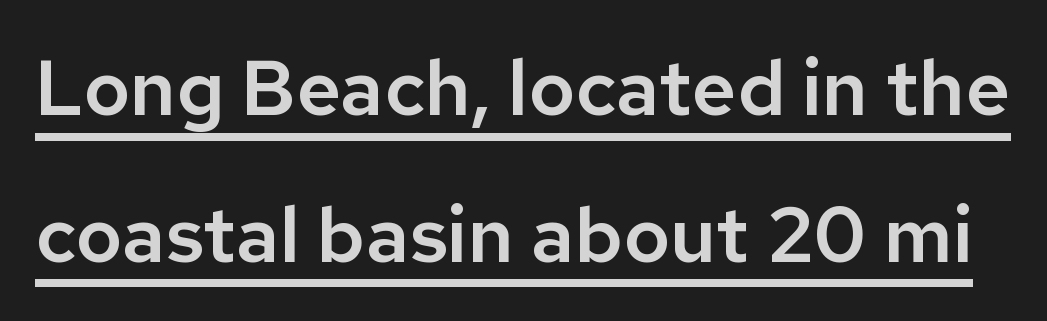
The passage shown is typeset with a sans-serif family. Beneath each row of characters lies a ruled line. Character widths vary here, with narrow letters taking less room than wide ones. Between one letter and the next there's only the usual sliver of space.
